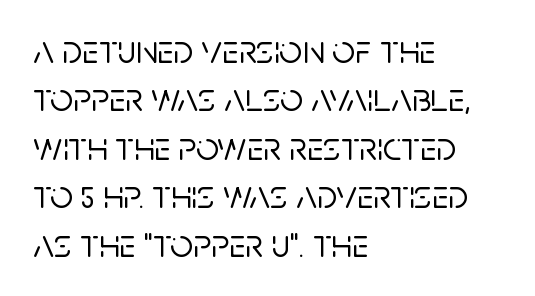
{"serif": "no", "italic": "no", "width": "normal", "stroke_contrast": "low", "x_height": "large", "monospaced": "no", "underline": "no", "align": "left", "line_spacing_ratio": 1.21, "letter_spacing": "normal", "letter_spacing_em": 0.0, "glyph_px": 40}
